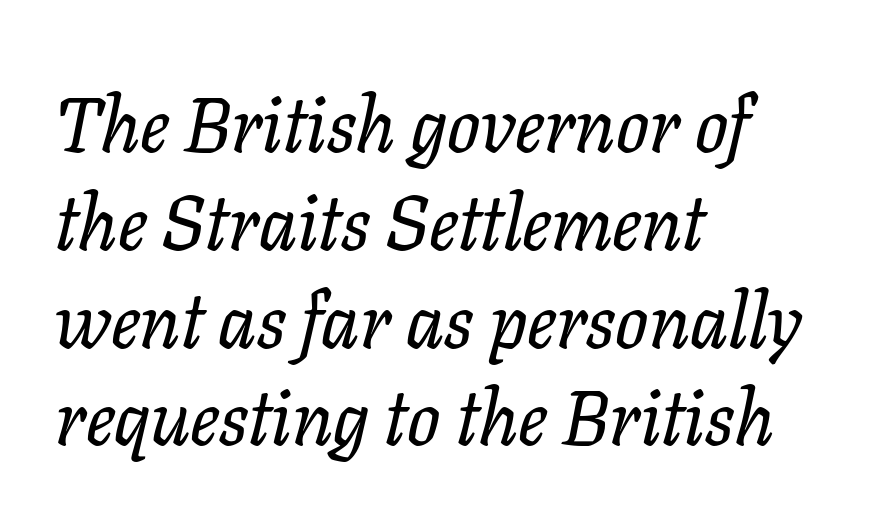
The image shows 77 px serif type, italic (leaning right); set left-aligned, normal line spacing (1.27x), normal letter spacing, not underlined; low stroke contrast and a medium x-height.
